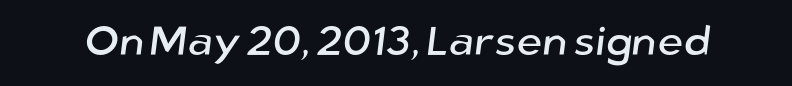
Any mark beneath the type? The region is blank. Think of a printed novel: that variable character pitch is what you see here. Look at the bottom of the vertical strokes: they stop flat, with no serifs. No extra tracking has been applied to these lines.
